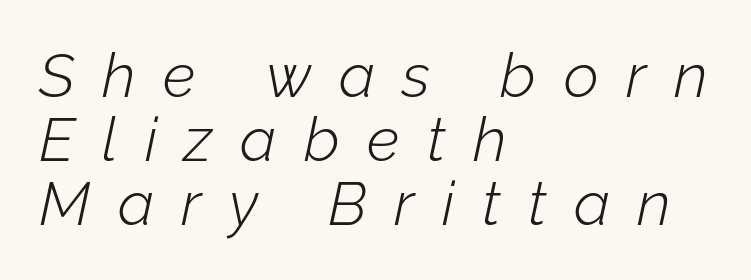
The image shows 61 px light type, italic (leaning right); set left-aligned, tight line spacing (1.05x), unusually wide letter spacing (+0.45 em), not underlined; low stroke contrast and a medium x-height.
